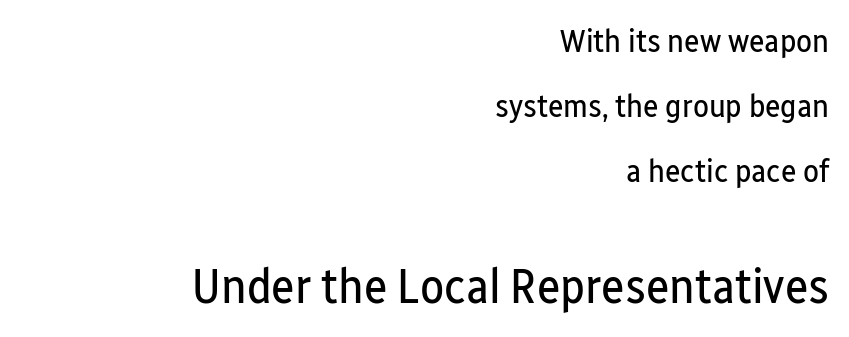
{"serif": "no", "italic": "no", "bold": "no", "weight": "regular", "width": "condensed", "stroke_contrast": "low", "x_height": "medium", "monospaced": "no", "underline": "no", "align": "right", "line_spacing": "loose", "line_spacing_ratio": 1.97, "letter_spacing": "normal", "letter_spacing_em": 0.0, "larger_block": "second", "size_ratio": 1.52, "glyph_px": 50}
